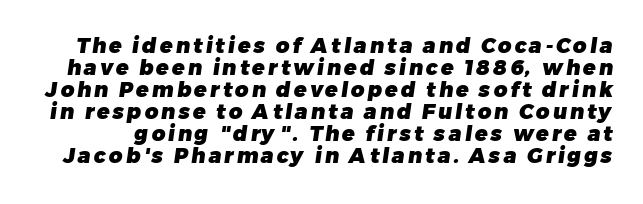
{"bold": "yes", "underline": "no", "line_spacing": "tight", "line_spacing_ratio": 1.05, "glyph_px": 21}
